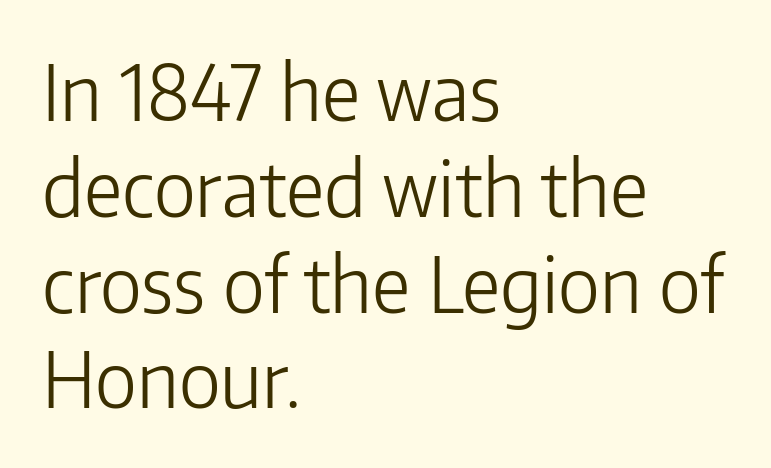
What kind of face is this? One without serifs — a sans. You can tell it's not italic because the verticals are truly vertical. In terms of leading, this rendering sits right in the middle. The passage shown is typed in a proportional face where columns would drift. The paragraph has a hard left edge and a soft right edge.
